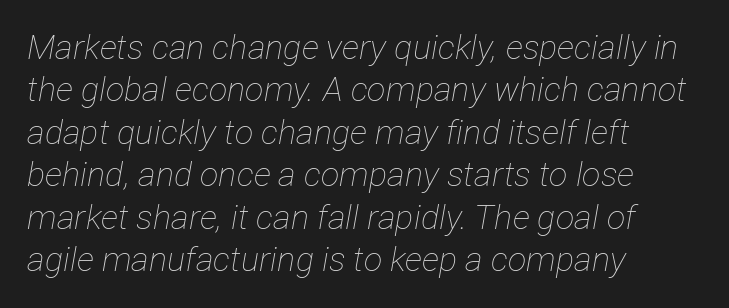
{"italic": "yes", "lean": "right", "slant_degrees": 12, "bold": "no", "weight": "thin", "width": "condensed", "stroke_contrast": "low", "x_height": "medium", "monospaced": "no", "underline": "no", "align": "left", "line_spacing": "normal", "line_spacing_ratio": 1.25, "letter_spacing": "normal", "letter_spacing_em": 0.0, "glyph_px": 34}
